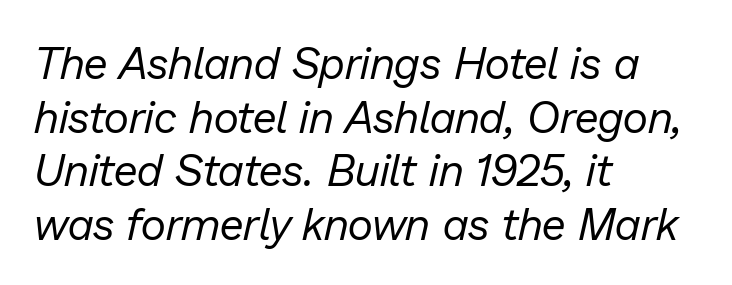
Q: Is the text bold? A: No.
Q: Is the text italic (slanted)? A: Yes, it leans right by about 13 degrees.
Q: Is the text underlined? A: No.
Q: How is the paragraph aligned? A: Left-aligned.
Q: Is the spacing between letters normal or unusually wide? A: Normal.
Q: Width (condensed, normal, or wide)? A: Normal.
Q: Stroke contrast? A: Low.
Q: x-height? A: Medium.
Q: Monospaced? A: No.
